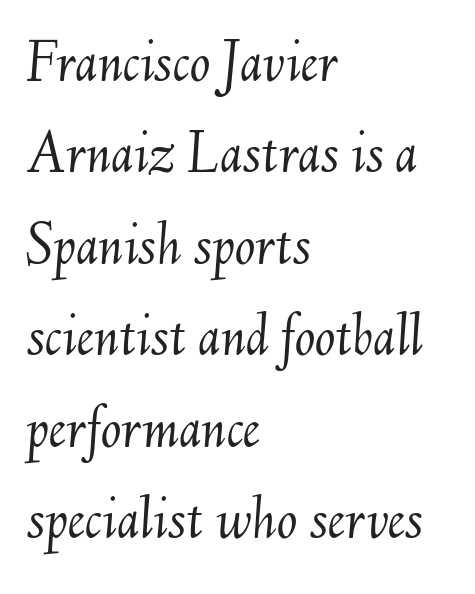
The space between consecutive lines is moderate. Words appear dense and cohesive because spacing is normal. A bare baseline throughout the passage. The letters are slanted; this is an italic face.
